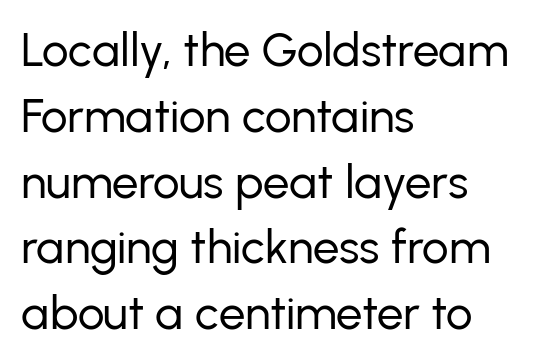
The image shows 47 px regular-weight sans-serif type, upright; set left-aligned, normal line spacing (1.4x), normal letter spacing, not underlined; low stroke contrast and a medium x-height.
